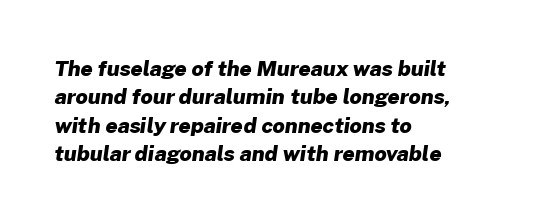
{"bold": "yes", "underline": "no", "align": "left", "line_spacing": "normal", "line_spacing_ratio": 1.35, "letter_spacing": "normal", "letter_spacing_em": 0.0, "glyph_px": 21}
